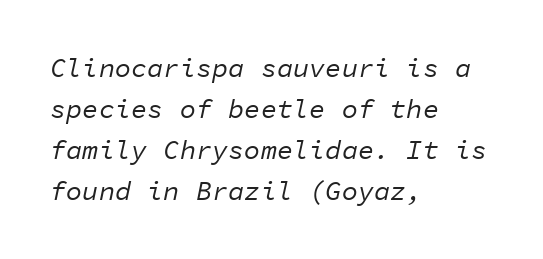
The image shows 27 px text type, italic (leaning right); set left-aligned, normal line spacing (1.52x), normal letter spacing, not underlined.
